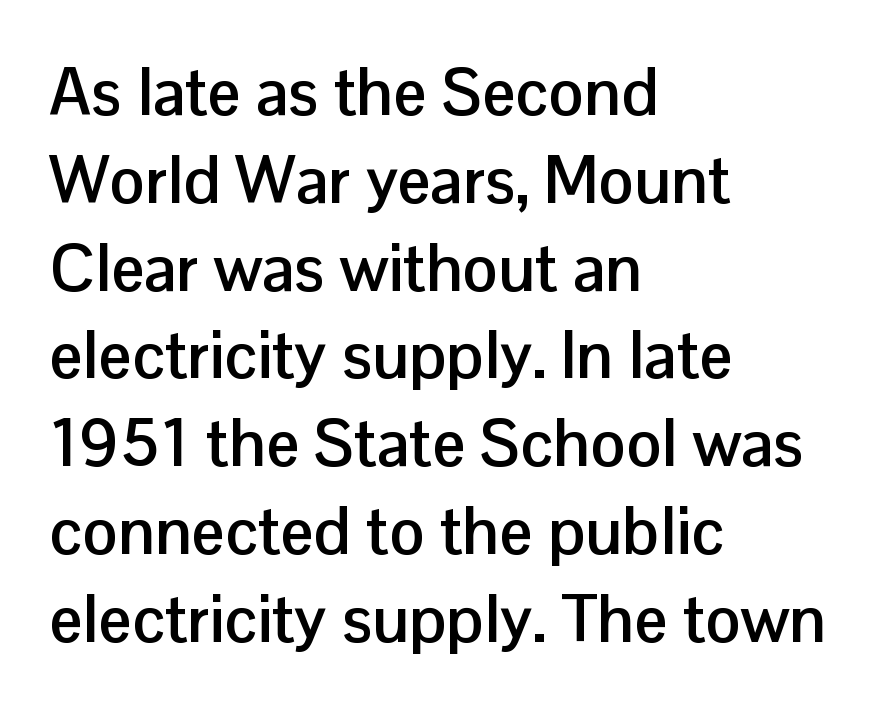
Q: Is the text bold? A: Yes.
Q: Is the text italic (slanted)? A: No, it is upright.
Q: Is the typeface a serif or a sans-serif typeface? A: Sans-serif.
Q: Is the text underlined? A: No.
Q: How is the paragraph aligned? A: Left-aligned.
Q: Is the spacing between letters normal or unusually wide? A: Normal.
Q: Is the spacing between lines tight, normal or loose? A: Normal.
Q: Width (condensed, normal, or wide)? A: Normal.
Q: Stroke contrast? A: Low.
Q: x-height? A: Medium.
Q: Monospaced? A: No.
